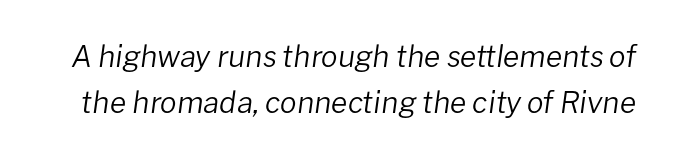
Q: Is the text bold? A: No.
Q: Is the text italic (slanted)? A: Yes, it leans right by about 8 degrees.
Q: Is the text underlined? A: No.
Q: Is the spacing between letters normal or unusually wide? A: Normal.
Q: Is the spacing between lines tight, normal or loose? A: Normal.
Q: Width (condensed, normal, or wide)? A: Normal.
Q: Stroke contrast? A: Low.
Q: x-height? A: Medium.
Q: Monospaced? A: No.
